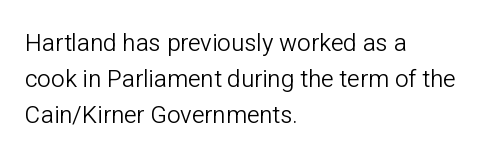
Q: Is the text bold? A: No.
Q: Is the text italic (slanted)? A: No, it is upright.
Q: Is the text underlined? A: No.
Q: How is the paragraph aligned? A: Left-aligned.
Q: Is the spacing between letters normal or unusually wide? A: Normal.
Q: Is the spacing between lines tight, normal or loose? A: Normal.
